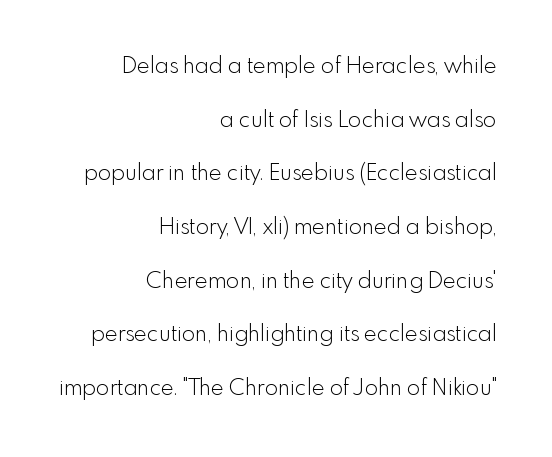
The image shows 22 px text type, upright; set right-aligned, loose line spacing (2.44x), normal letter spacing, not underlined.
